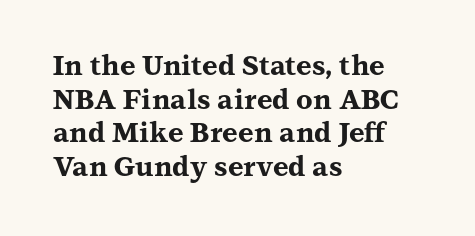
Q: Is the text bold? A: Yes.
Q: Is the text italic (slanted)? A: No, it is upright.
Q: Is the text underlined? A: No.
Q: How is the paragraph aligned? A: Left-aligned.
Q: Is the spacing between letters normal or unusually wide? A: Normal.
Q: Is the spacing between lines tight, normal or loose? A: Normal.
